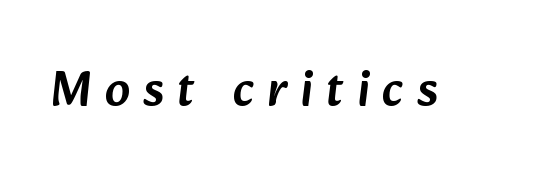
Q: Is the typeface a serif or a sans-serif typeface? A: Sans-serif.
Q: Is the text underlined? A: No.
Q: Is the spacing between letters normal or unusually wide? A: Unusually wide.
Q: Width (condensed, normal, or wide)? A: Normal.
Q: Stroke contrast? A: Low.
Q: x-height? A: Medium.
Q: Monospaced? A: No.
